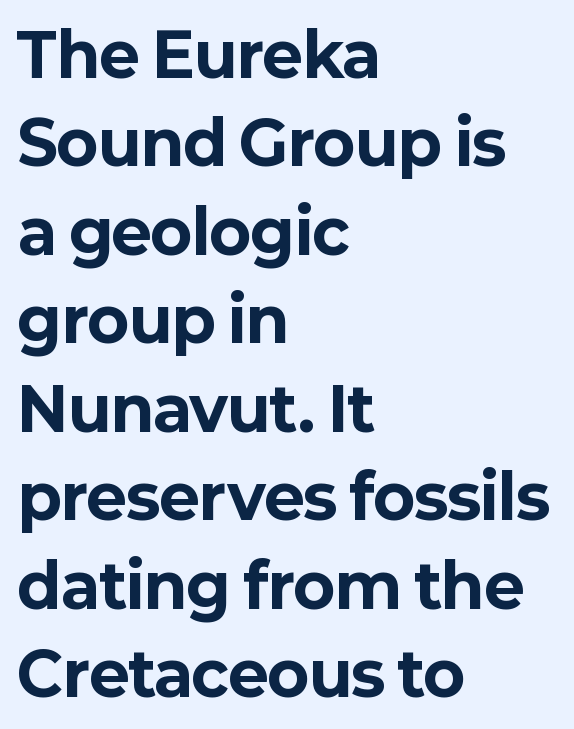
The image shows 61 px bold sans-serif type, upright; set left-aligned, normal line spacing (1.45x), normal letter spacing, not underlined; low stroke contrast and a medium x-height.
